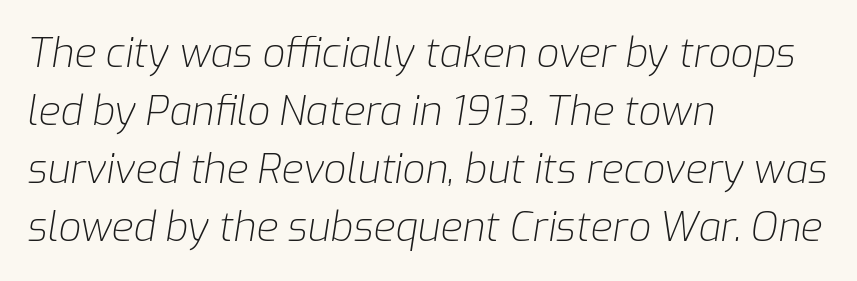
Evenly set lines give the paragraph a standard silhouette. Quick note: underline off. The passage shown has conventional tracking throughout. Every row of glyphs begins at an identical x-position on the left. The weight would be labelled regular, book, light, or lighter still. Slant detected: the letters are inclined.
